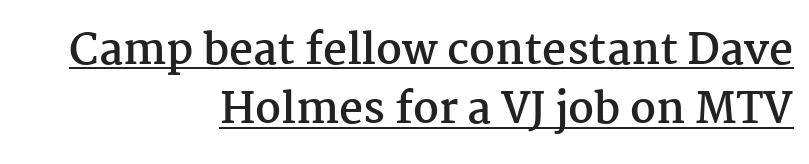
{"serif": "yes", "italic": "no", "bold": "yes", "weight": "semibold", "width": "normal", "stroke_contrast": "medium", "x_height": "medium", "monospaced": "no", "underline": "yes", "align": "right", "line_spacing": "normal", "line_spacing_ratio": 1.41, "letter_spacing": "normal", "letter_spacing_em": 0.0, "glyph_px": 42}
